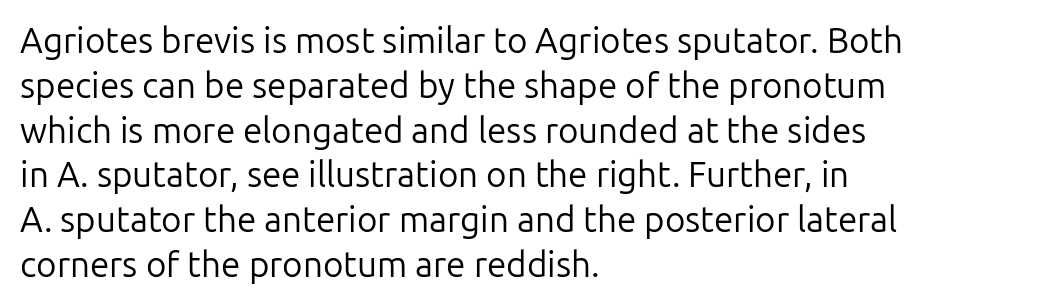
Q: Is the text bold? A: No.
Q: Is the text italic (slanted)? A: No, it is upright.
Q: Is the typeface a serif or a sans-serif typeface? A: Sans-serif.
Q: Is the text underlined? A: No.
Q: How is the paragraph aligned? A: Left-aligned.
Q: Is the spacing between letters normal or unusually wide? A: Normal.
Q: Is the spacing between lines tight, normal or loose? A: Normal.
Q: Width (condensed, normal, or wide)? A: Normal.
Q: Stroke contrast? A: Low.
Q: x-height? A: Medium.
Q: Monospaced? A: No.
